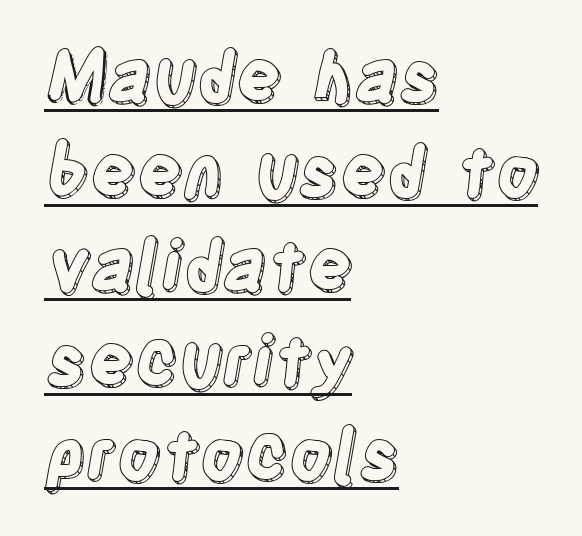
The type is set solid horizontally, with unmodified tracking. Notice how a bar underscores the lettering throughout. These lines are rendered in a variable-pitch font. Short and long lines alike share a common starting point at left.
